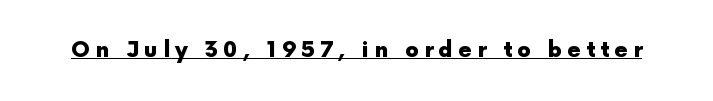
The image shows 22 px bold type, upright; set unusually wide letter spacing (+0.23 em), underlined.
